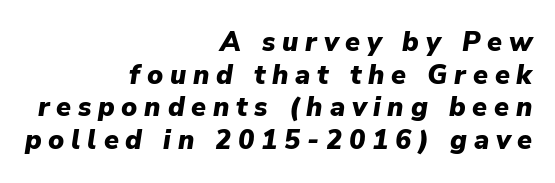
Q: Is the text bold? A: Yes.
Q: Is the text italic (slanted)? A: Yes, it leans right by about 9 degrees.
Q: Is the text underlined? A: No.
Q: How is the paragraph aligned? A: Right-aligned.
Q: Is the spacing between letters normal or unusually wide? A: Unusually wide.
